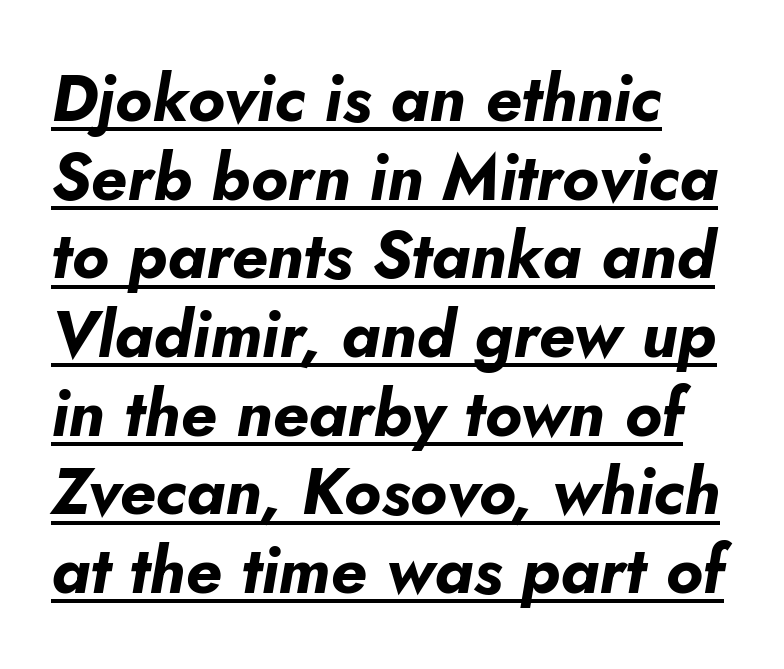
Emphasis is given by a line drawn under the lettering. These lines carry a lot of weight — the face is fully bold. Leftover space on each line is placed entirely after the last word. Character widths vary here, with narrow letters taking less room than wide ones. Spacing between characters is what you'd get straight out of the box.
